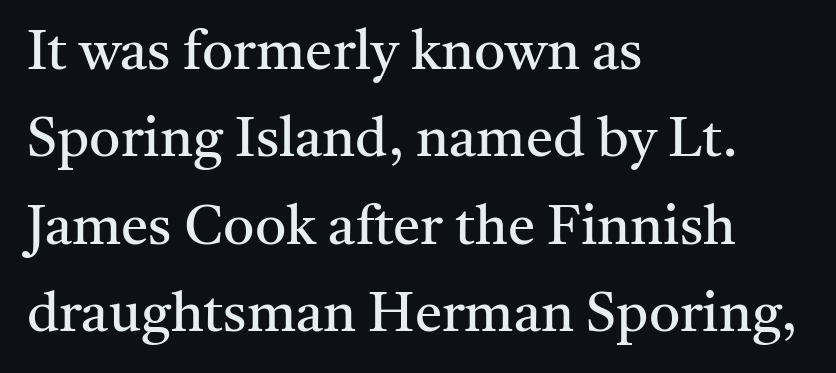
The lines sit at an ordinary, default distance from one another. The lettering holds an erect, upright posture throughout. Only glyphs here, with clear space below each row. The lines are quadded left. Serif or sans? Serif — the stroke terminals have little feet. The characters are drawn with everyday or finer stroke widths.
